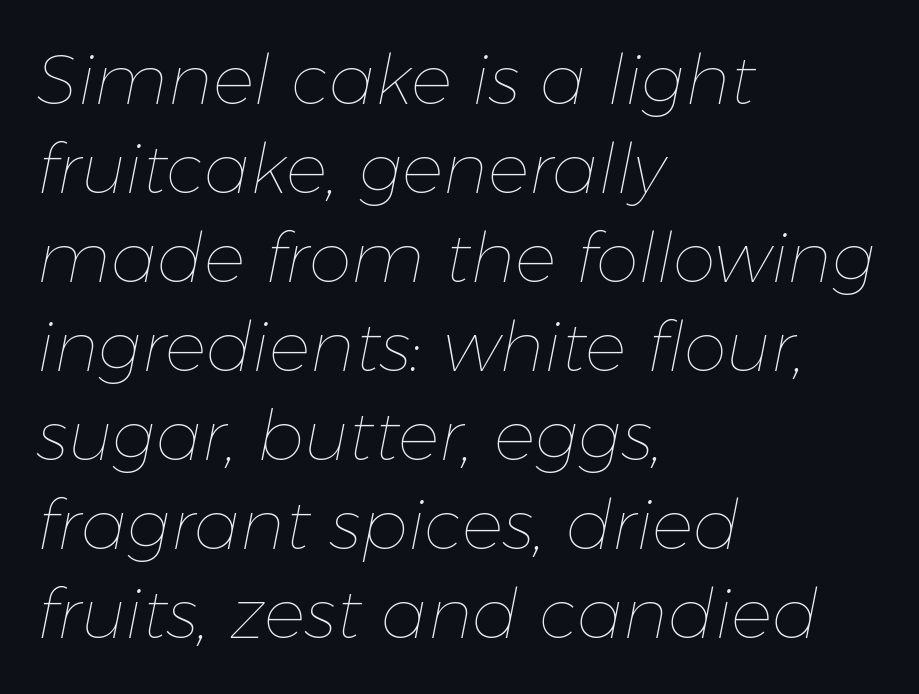
In terms of letterspacing, this is plain default setting. The lines sit at an ordinary, default distance from one another. Character widths vary here, with narrow letters taking less room than wide ones. The typography opts for an oblique posture over an upright one. Any mark beneath the type? The region is blank. Typeset ragged right — the left edge is the straight one.
